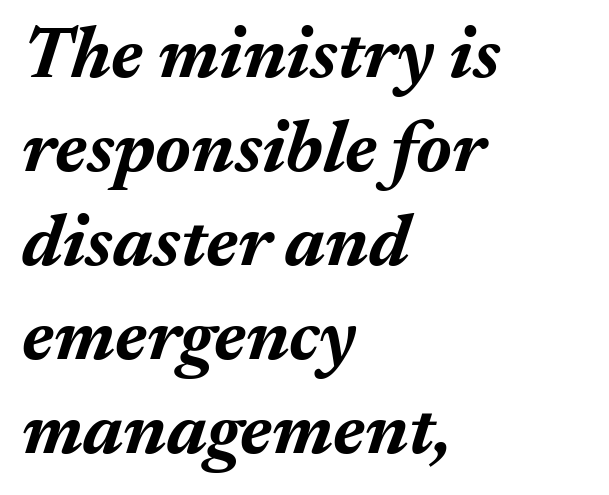
The image shows 74 px bold type, italic (leaning right); set left-aligned, normal line spacing (1.27x), normal letter spacing, not underlined; medium stroke contrast and a medium x-height.
